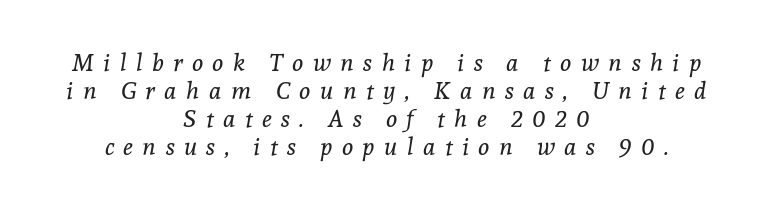
Q: Is the text bold? A: No.
Q: Is the text italic (slanted)? A: Yes, it leans right by about 8 degrees.
Q: Is the text underlined? A: No.
Q: How is the paragraph aligned? A: Centered.
Q: Is the spacing between letters normal or unusually wide? A: Unusually wide.
